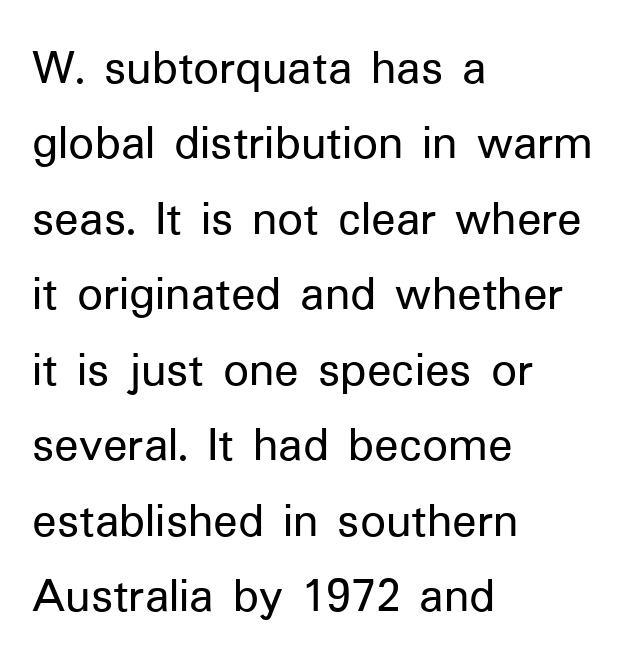
Q: Is the text italic (slanted)? A: No, it is upright.
Q: Is the typeface a serif or a sans-serif typeface? A: Sans-serif.
Q: Is the text underlined? A: No.
Q: How is the paragraph aligned? A: Left-aligned.
Q: Is the spacing between letters normal or unusually wide? A: Normal.
Q: Is the spacing between lines tight, normal or loose? A: Normal.
Q: Width (condensed, normal, or wide)? A: Normal.
Q: Stroke contrast? A: Low.
Q: x-height? A: Medium.
Q: Monospaced? A: No.
